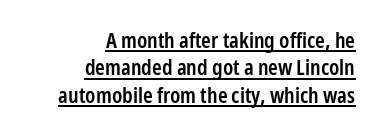
Q: Is the text bold? A: Semi-bold.
Q: Is the text italic (slanted)? A: No, it is upright.
Q: Is the text underlined? A: Yes.
Q: How is the paragraph aligned? A: Right-aligned.
Q: Is the spacing between letters normal or unusually wide? A: Normal.
Q: Is the spacing between lines tight, normal or loose? A: Normal.
